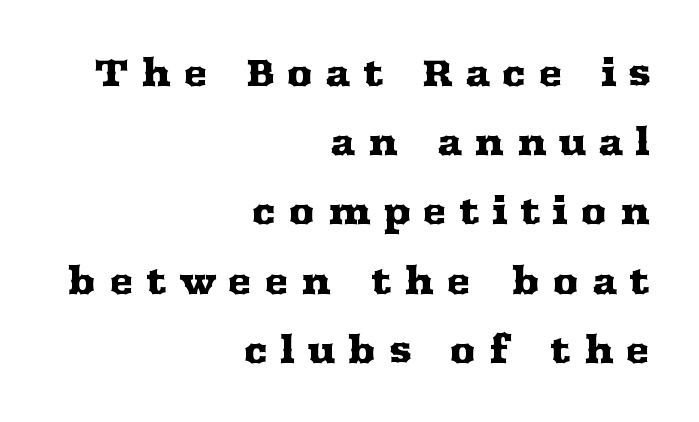
{"serif": "yes", "italic": "no", "width": "wide", "stroke_contrast": "medium", "x_height": "medium", "monospaced": "no", "underline": "no", "align": "right", "line_spacing_ratio": 1.87, "letter_spacing": "wide", "letter_spacing_em": 0.32, "glyph_px": 37}
